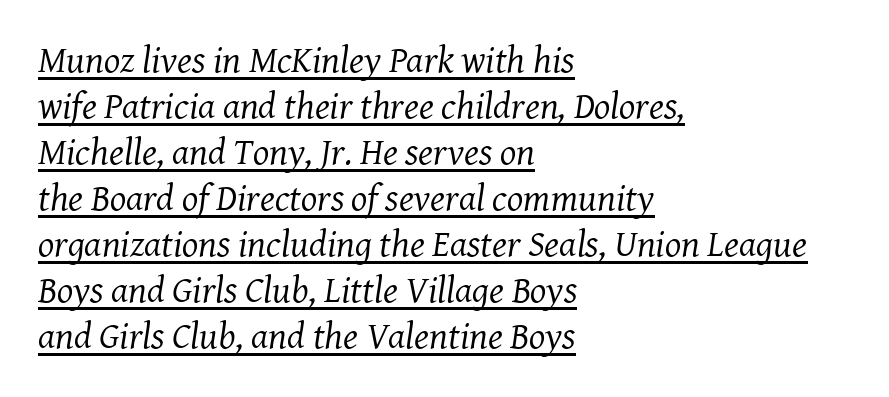
{"serif": "yes", "italic": "yes", "lean": "right", "slant_degrees": 8, "bold": "no", "weight": "regular", "width": "normal", "stroke_contrast": "medium", "x_height": "medium", "monospaced": "no", "underline": "yes", "align": "left", "line_spacing_ratio": 1.21, "letter_spacing": "normal", "letter_spacing_em": 0.0, "glyph_px": 38}
